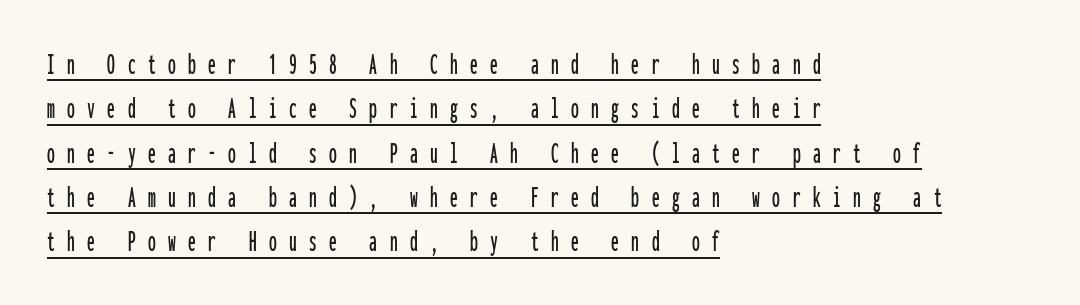
{"serif": "no", "italic": "no", "width": "condensed", "stroke_contrast": "low", "x_height": "medium", "monospaced": "yes", "underline": "yes", "align": "left", "line_spacing": "normal", "line_spacing_ratio": 1.43, "letter_spacing": "wide", "letter_spacing_em": 0.4, "glyph_px": 31}
